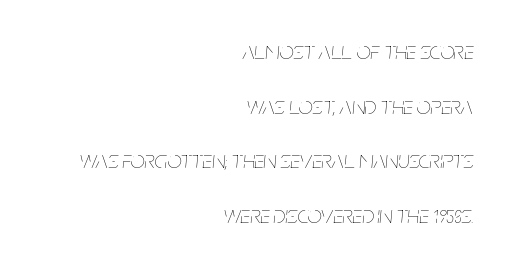
The image shows 25 px text type, italic (leaning right); set right-aligned, loose line spacing (2.19x), normal letter spacing, not underlined.
